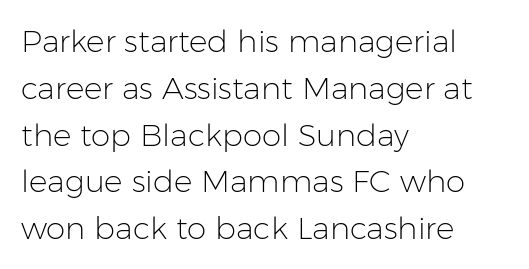
The image shows 31 px light sans-serif type, upright; set left-aligned, normal line spacing (1.51x), normal letter spacing, not underlined; low stroke contrast and a medium x-height.
